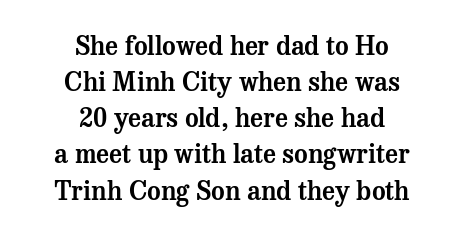
The image shows 26 px text type, upright; set centered, normal line spacing (1.39x), normal letter spacing, not underlined.
